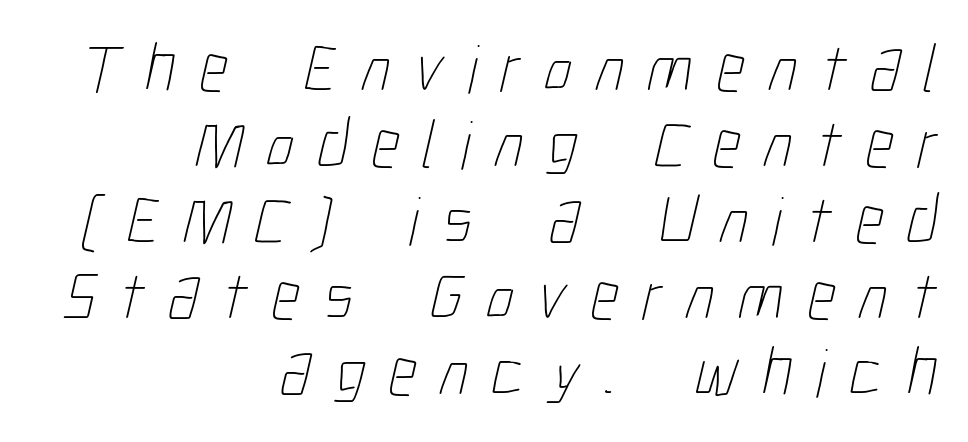
Spacing verdict: proportional, widths tailored to each character. In CSS terms this would be text-align: right. The lines are packed closely together with very little leading. Someone cranked the tracking dial way up on this one. Descenders are the only things crossing below the line. Stem width sits at or under what a default text font uses.
